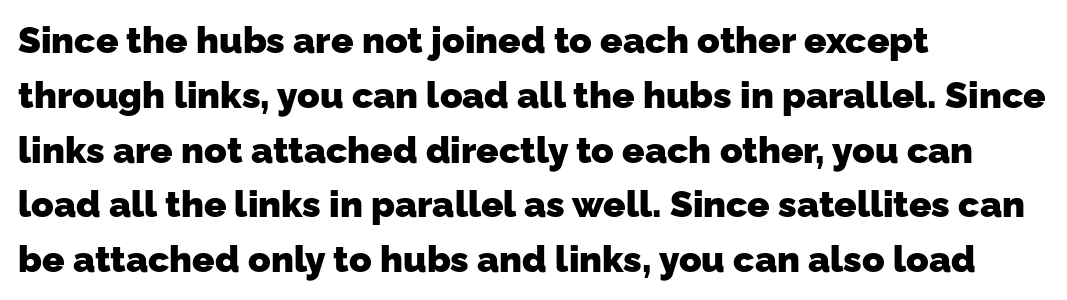
The image shows 37 px heavy sans-serif type; set left-aligned, normal line spacing (1.48x), normal letter spacing, not underlined; low stroke contrast and a medium x-height.
